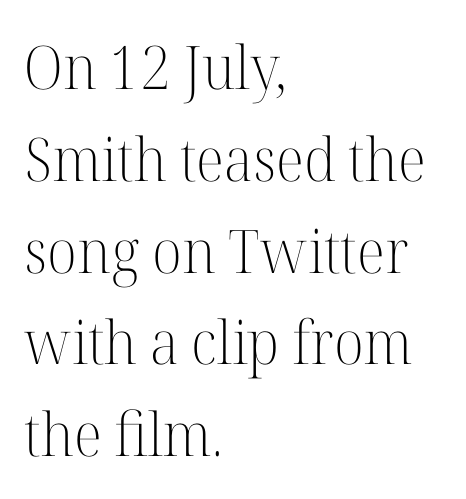
The text was rendered using a seriffed face with decorative stroke endings. Here the glyphs are tracked normally, forming tight word shapes. Does the copy run flush right? No — it runs flush left. When letters stand straight like this, we call the style roman or upright.
